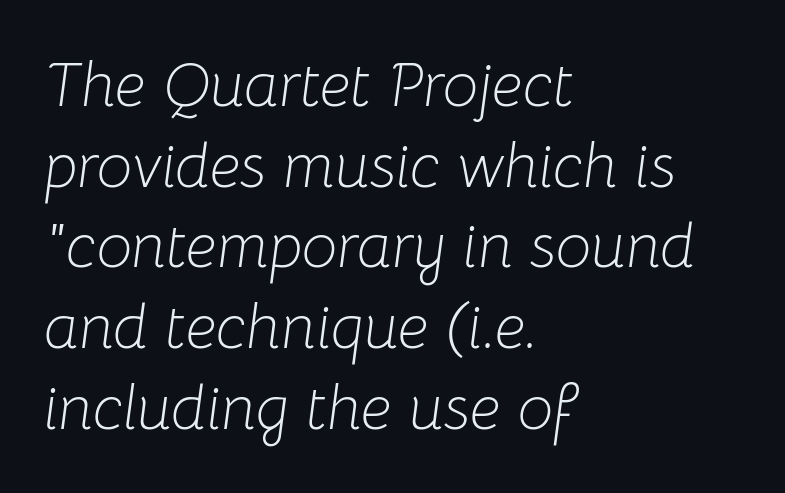
The image shows 63 px light type, italic (leaning right); set left-aligned, normal line spacing (1.28x), normal letter spacing, not underlined; low stroke contrast and a medium x-height.
